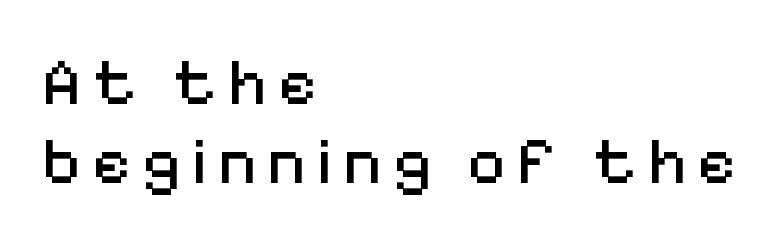
{"serif": "no", "italic": "no", "bold": "no", "weight": "regular", "width": "normal", "stroke_contrast": "medium", "x_height": "medium", "monospaced": "no", "underline": "no", "align": "left", "line_spacing_ratio": 1.19, "glyph_px": 66}
